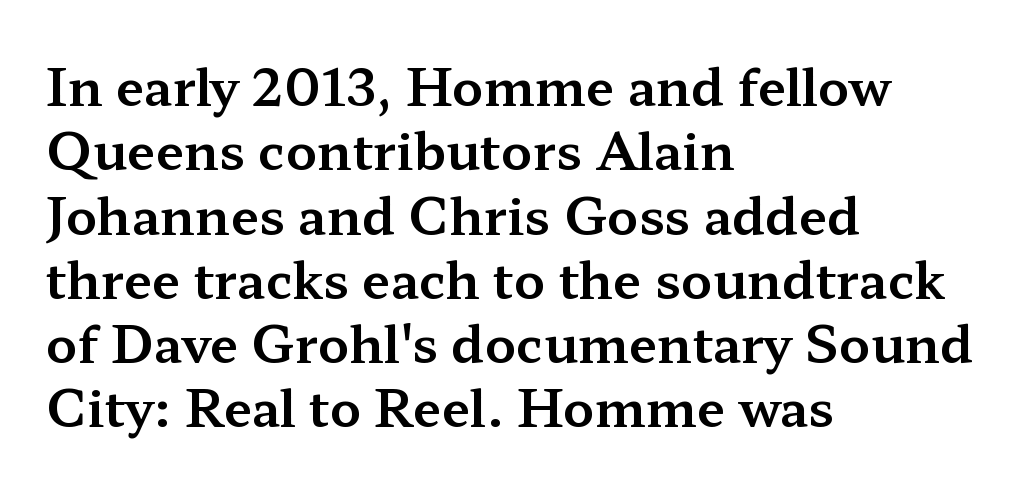
The image shows 51 px wide serif type, upright; set left-aligned, normal line spacing (1.26x), normal letter spacing, not underlined; medium stroke contrast and a medium x-height.
